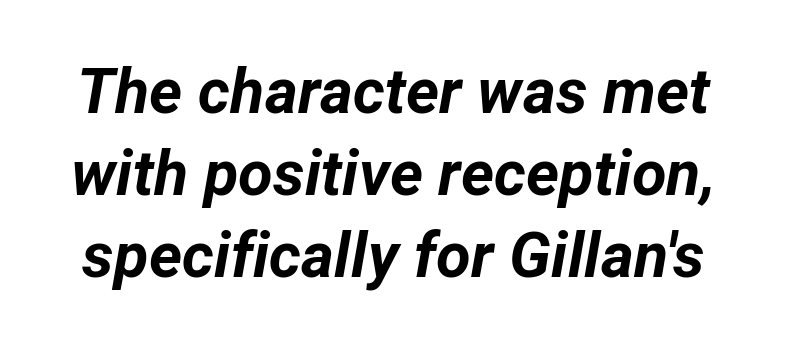
{"italic": "yes", "lean": "right", "slant_degrees": 12, "bold": "yes", "weight": "bold", "width": "normal", "stroke_contrast": "low", "x_height": "medium", "monospaced": "no", "underline": "no", "line_spacing": "normal", "line_spacing_ratio": 1.3, "letter_spacing": "normal", "letter_spacing_em": 0.0, "glyph_px": 63}
